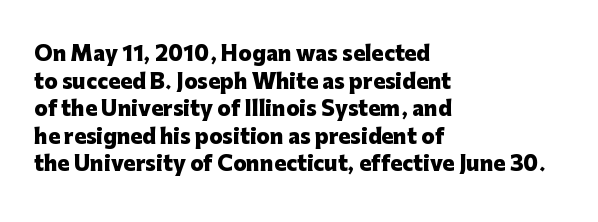
{"italic": "no", "bold": "yes", "underline": "no", "align": "left", "line_spacing": "normal", "line_spacing_ratio": 1.38, "letter_spacing": "normal", "letter_spacing_em": 0.0, "glyph_px": 20}
